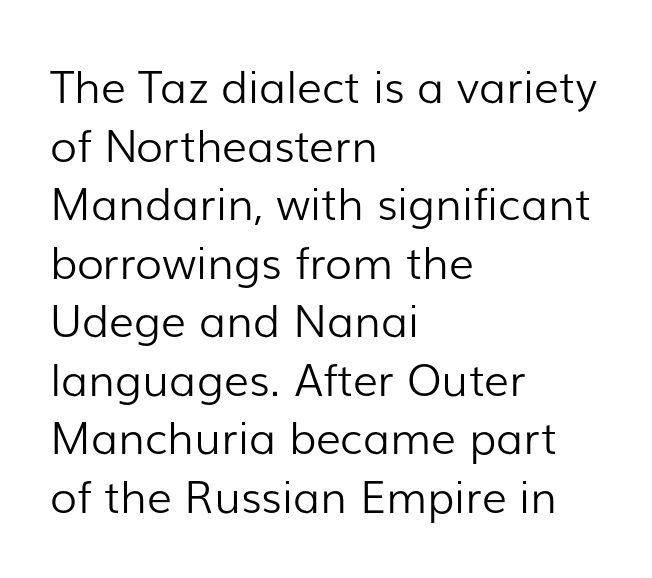
Q: Is the text bold? A: No.
Q: Is the text italic (slanted)? A: No, it is upright.
Q: Is the typeface a serif or a sans-serif typeface? A: Sans-serif.
Q: Is the text underlined? A: No.
Q: How is the paragraph aligned? A: Left-aligned.
Q: Is the spacing between letters normal or unusually wide? A: Normal.
Q: Is the spacing between lines tight, normal or loose? A: Normal.
Q: Width (condensed, normal, or wide)? A: Normal.
Q: Stroke contrast? A: Low.
Q: x-height? A: Medium.
Q: Monospaced? A: No.
